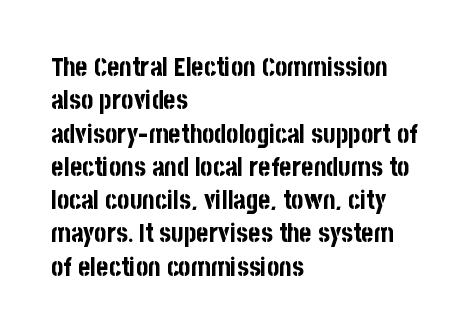
Q: Is the text bold? A: Yes.
Q: Is the text italic (slanted)? A: No, it is upright.
Q: Is the text underlined? A: No.
Q: How is the paragraph aligned? A: Left-aligned.
Q: Is the spacing between letters normal or unusually wide? A: Normal.
Q: Is the spacing between lines tight, normal or loose? A: Normal.
